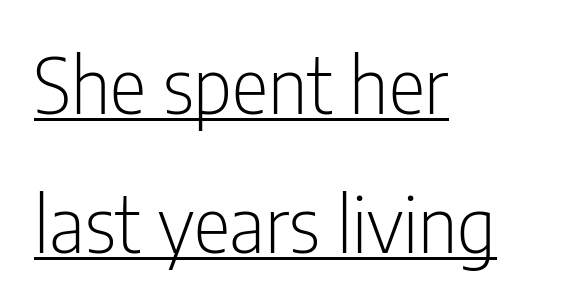
The image shows 77 px light, condensed sans-serif type, upright; set left-aligned, line spacing 1.8x, normal letter spacing, underlined; low stroke contrast and a medium x-height.
